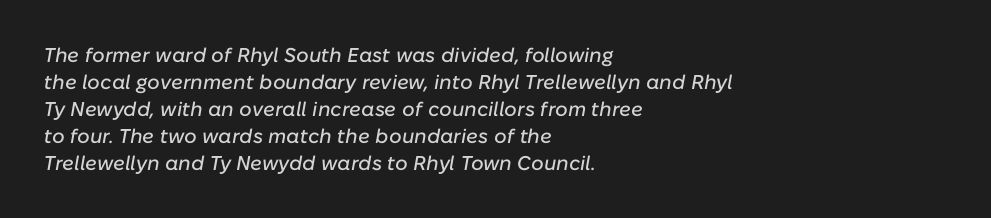
The image shows 20 px text type, italic (leaning right); set left-aligned, normal line spacing (1.35x), normal letter spacing, not underlined.
